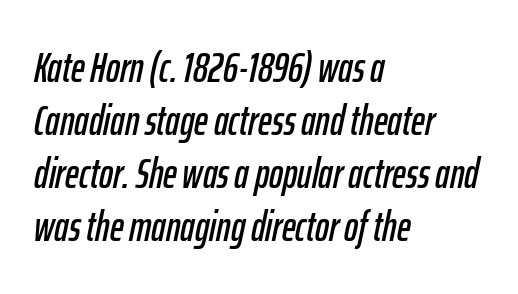
{"italic": "yes", "lean": "right", "slant_degrees": 12, "width": "condensed", "stroke_contrast": "low", "x_height": "medium", "monospaced": "no", "underline": "no", "align": "left", "line_spacing": "normal", "line_spacing_ratio": 1.26, "letter_spacing": "normal", "letter_spacing_em": 0.0, "glyph_px": 42}
